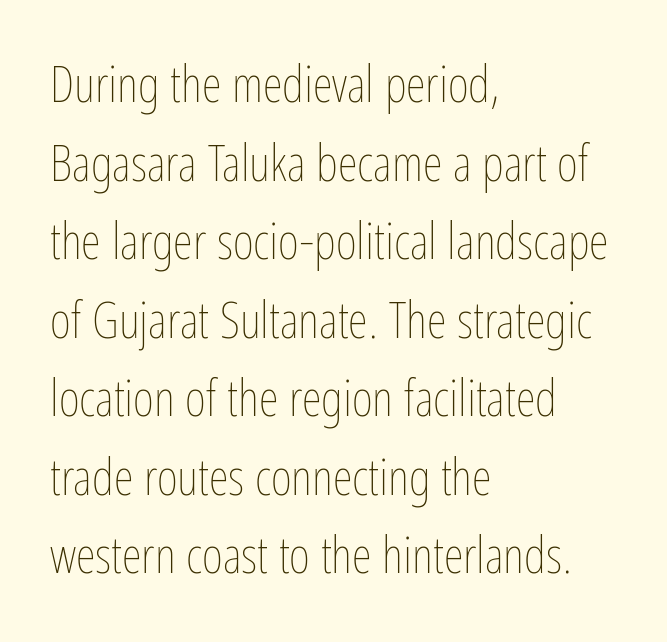
Underline: absent. The letters advance in unequal steps, a hallmark of proportional type. Does extra space separate the letters? No, they use regular spacing. Summary of weight: not heavy and not bold. The rows are spaced the way most documents space them.
